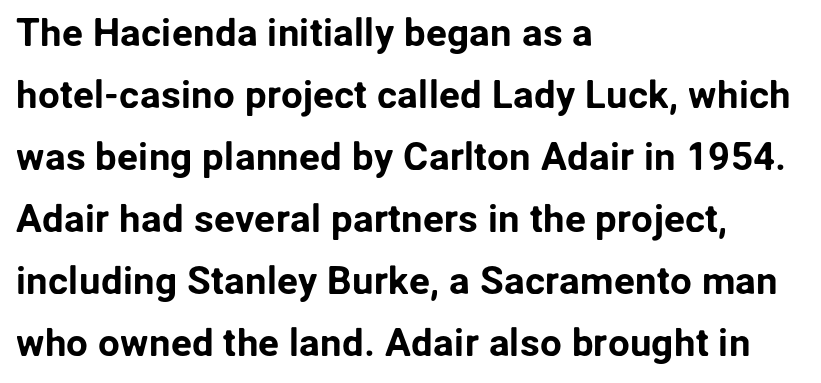
The gaps between neighbouring characters are ordinary and unremarkable. The lines in this sample share a left origin and differ only in where they stop. You could not count columns in this text — the font is proportionally spaced. The space between consecutive lines is moderate. Descenders are the only things crossing below the line. The lettering holds an erect, upright posture throughout.
